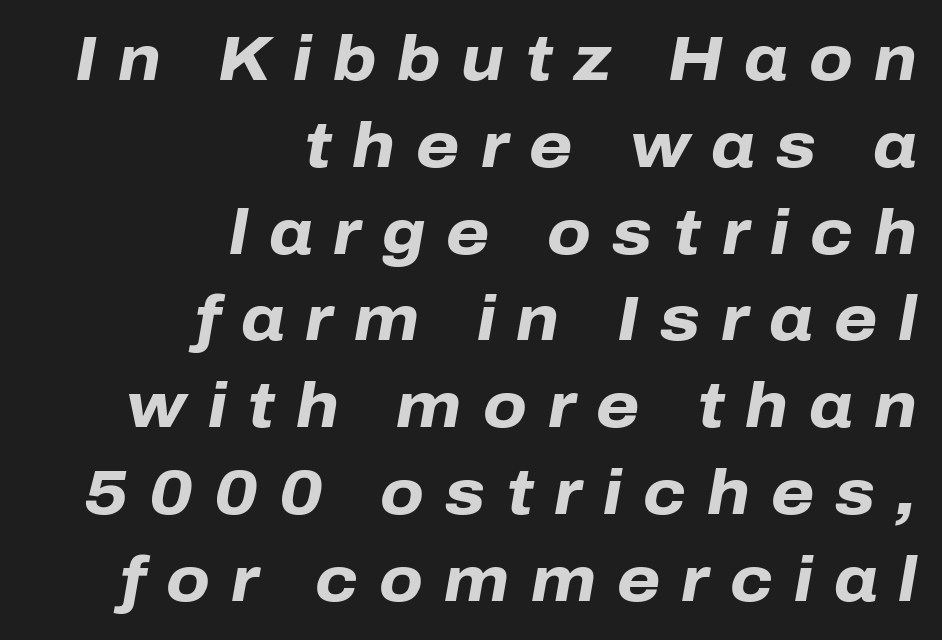
{"italic": "yes", "lean": "right", "slant_degrees": 10, "bold": "yes", "weight": "heavy", "width": "normal", "stroke_contrast": "low", "x_height": "medium", "monospaced": "no", "underline": "no", "align": "right", "line_spacing": "normal", "line_spacing_ratio": 1.4, "letter_spacing": "wide", "letter_spacing_em": 0.34, "glyph_px": 62}
